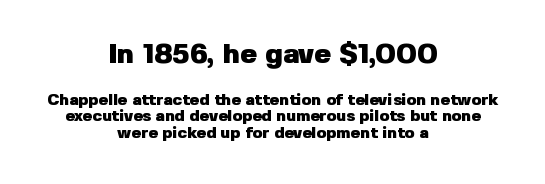
Its strokes are broad and dark, the hallmark of bold type. The gap between lines stays unmarked. The glyphs in this specimen are sans serif. Character widths vary here, with narrow letters taking less room than wide ones.
